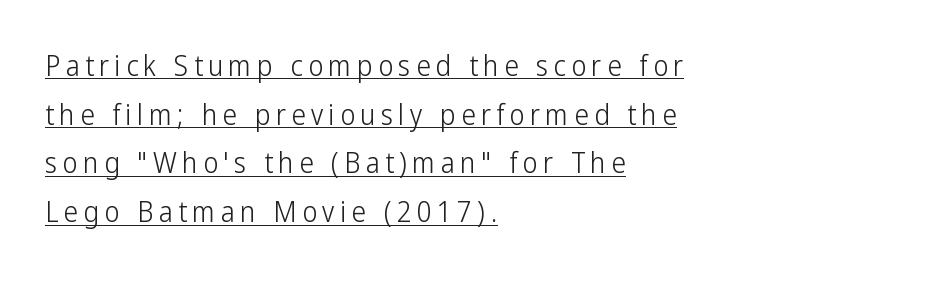
Casual observation: everything's shoved over to the left. This is underlined copy, the kind a proofreader might mark for attention. These glyphs show unthickened strokes, regular width or finer. One glance says typical: line gaps are just what's usual.
